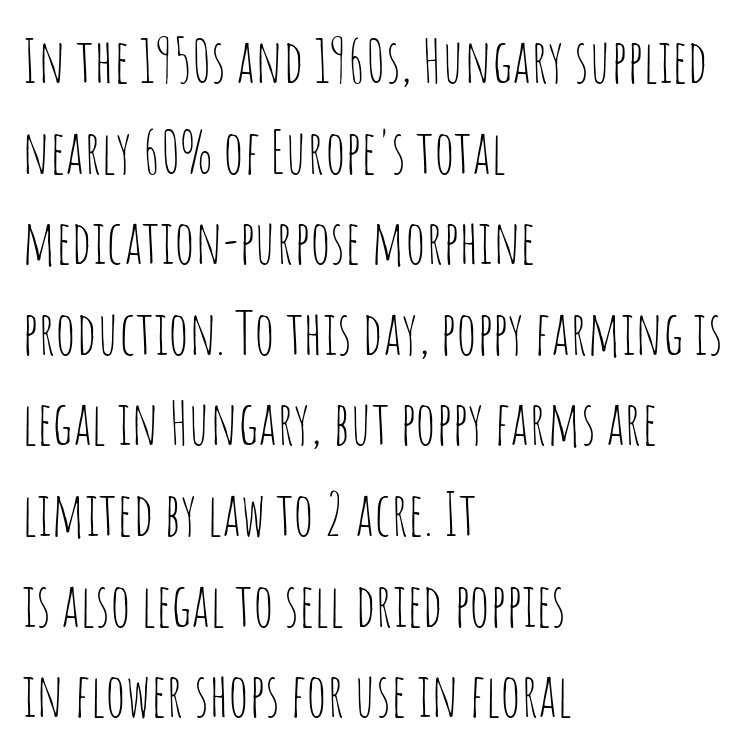
The image shows 60 px thin, condensed sans-serif type, upright; set left-aligned, normal line spacing (1.51x), normal letter spacing, not underlined; low stroke contrast and a large x-height.
